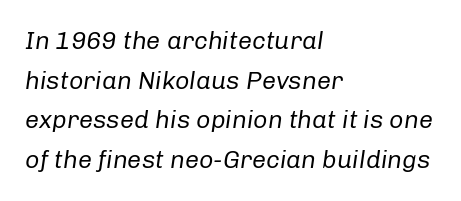
No letter is thick-stroked: the sample isn't bold. What's the leading like? Ordinary, nothing unusual. The whole block is typeset with a tilt. Tracking here is standard; glyphs follow each other at the usual distance.
